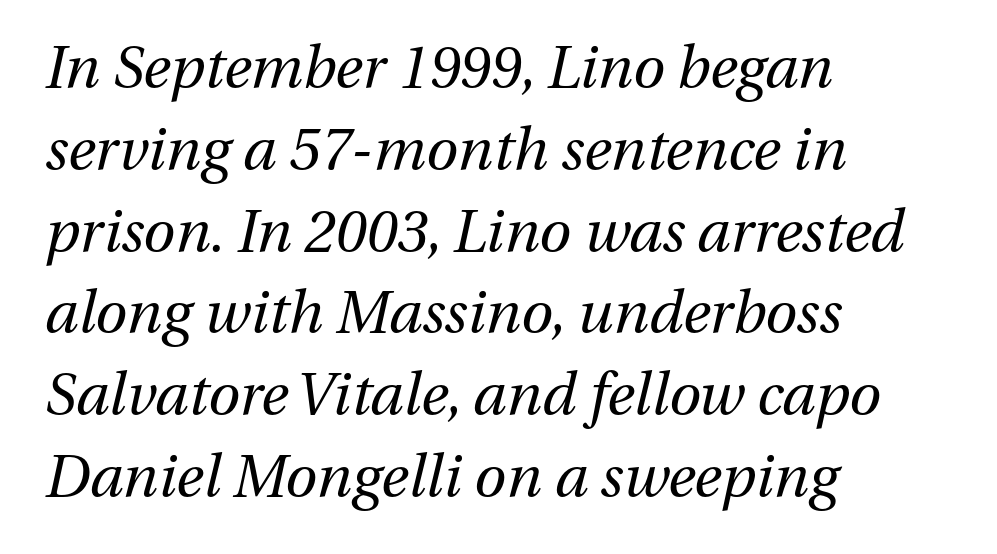
These lines are rendered in a variable-pitch font. You can tell it's italic because the verticals aren't actually vertical. The typesetter chose a ragged-right arrangement here. This rendering leaves character spacing at its baseline value.
